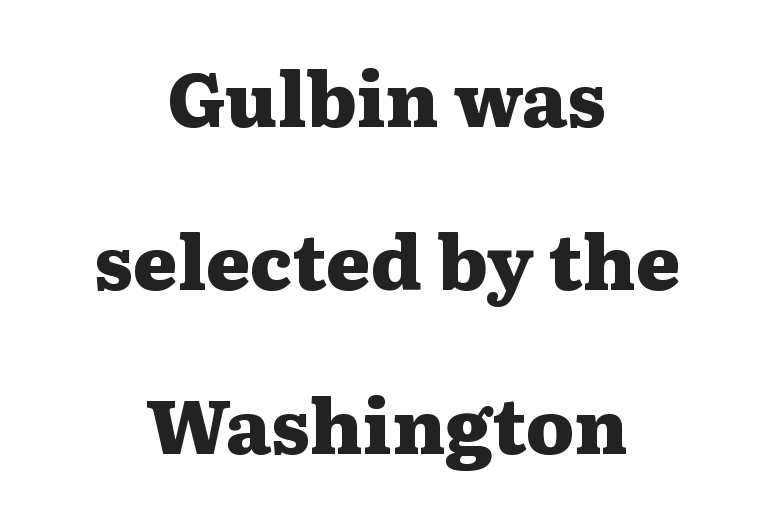
{"serif": "yes", "italic": "no", "bold": "yes", "weight": "heavy", "width": "wide", "stroke_contrast": "medium", "x_height": "medium", "monospaced": "no", "underline": "no", "align": "center", "line_spacing": "loose", "line_spacing_ratio": 2.18, "letter_spacing": "normal", "letter_spacing_em": 0.0, "glyph_px": 75}
